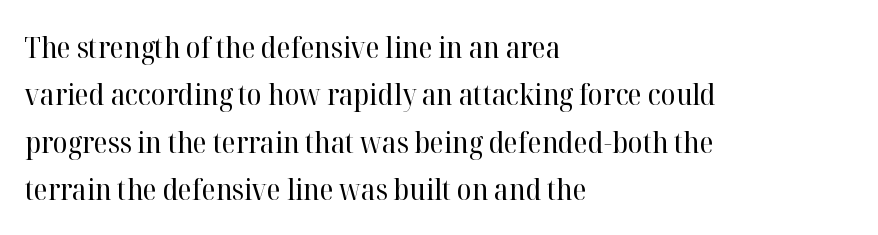
Q: Is the text bold? A: No.
Q: Is the text italic (slanted)? A: No, it is upright.
Q: Is the typeface a serif or a sans-serif typeface? A: Serif.
Q: Is the text underlined? A: No.
Q: How is the paragraph aligned? A: Left-aligned.
Q: Is the spacing between letters normal or unusually wide? A: Normal.
Q: Is the spacing between lines tight, normal or loose? A: Normal.
Q: Width (condensed, normal, or wide)? A: Normal.
Q: Stroke contrast? A: High.
Q: x-height? A: Medium.
Q: Monospaced? A: No.
